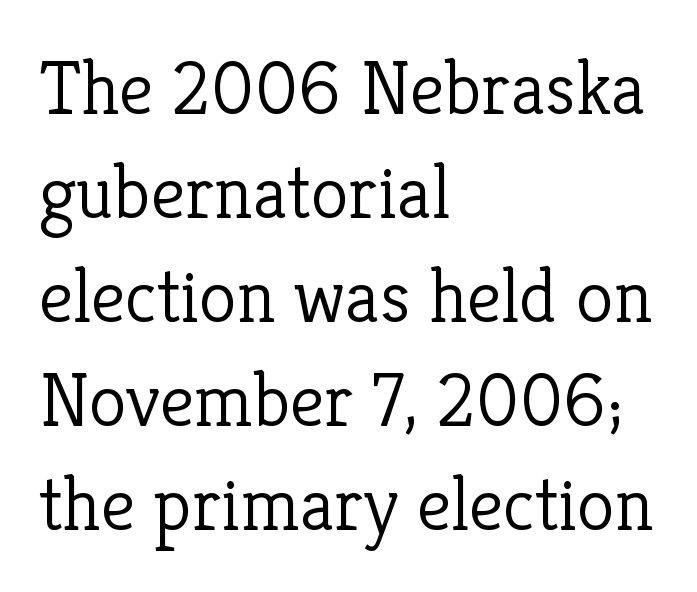
The image shows 77 px light serif type, upright; set left-aligned, normal line spacing (1.35x), normal letter spacing, not underlined; low stroke contrast and a medium x-height.
